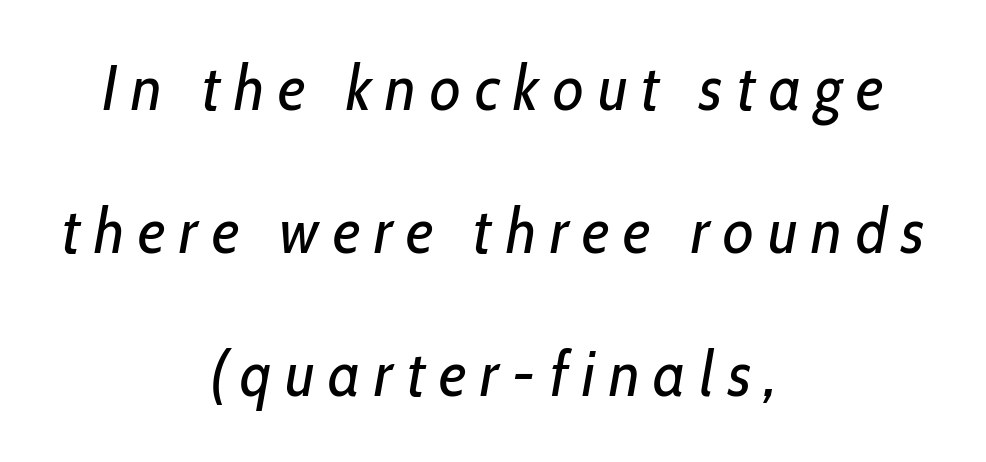
{"italic": "yes", "lean": "right", "slant_degrees": 10, "bold": "no", "weight": "regular", "width": "condensed", "stroke_contrast": "low", "x_height": "medium", "monospaced": "no", "underline": "no", "align": "center", "line_spacing": "loose", "line_spacing_ratio": 2.27, "letter_spacing": "wide", "letter_spacing_em": 0.22, "glyph_px": 63}
